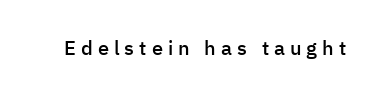
The letters are semibold — heavier than regular but short of a full bold. Inter-character spacing is expanded well beyond the font's built-in metrics. Italic: no, the glyphs are upright roman. The baseline area is clear.
